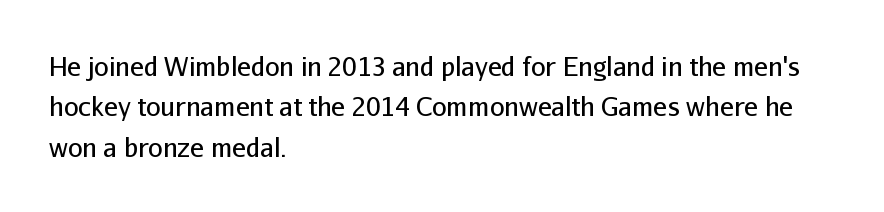
{"italic": "no", "bold": "no", "underline": "no", "align": "left", "line_spacing": "normal", "line_spacing_ratio": 1.55, "letter_spacing": "normal", "letter_spacing_em": 0.0, "glyph_px": 26}
